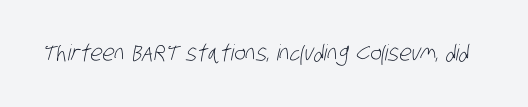
{"bold": "no", "underline": "no", "letter_spacing": "normal", "letter_spacing_em": 0.0, "glyph_px": 22}
